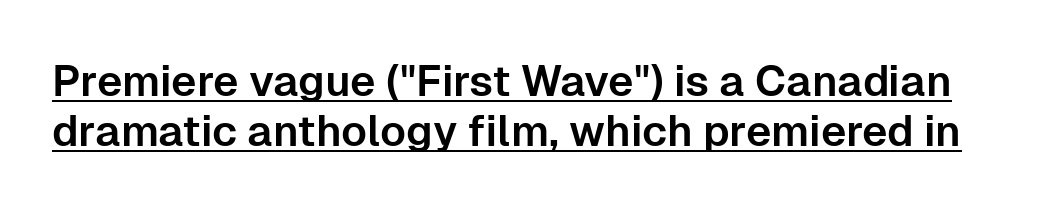
The line texture is even and compact thanks to regular tracking. Is there an underline? Yes — a line sits under the letters. Is there any slant? The stems are plumb. The glyphs in this specimen are sans serif.
